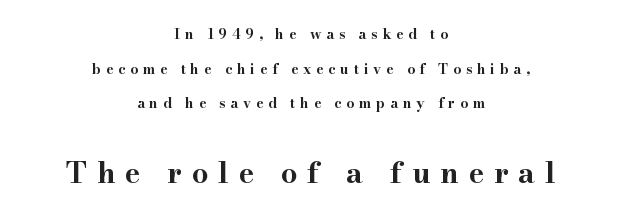
The image shows 29 px bold, wide serif type, upright; set centered, loose line spacing (2.47x), unusually wide letter spacing (+0.34 em), not underlined; the second (bottom) block is 2.07x larger; high stroke contrast and a small x-height.
